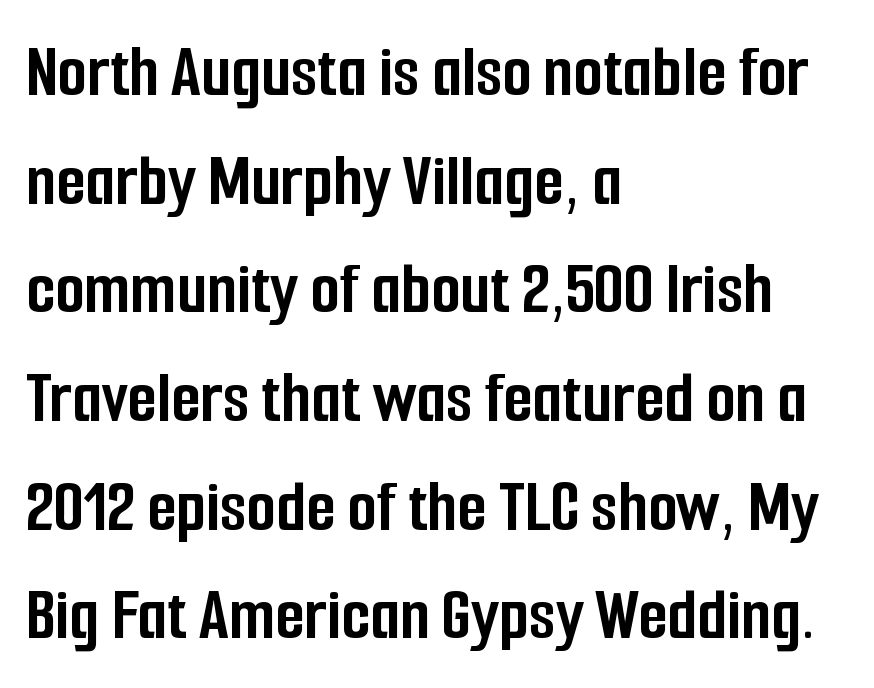
Q: Is the text bold? A: Yes.
Q: Is the text italic (slanted)? A: No, it is upright.
Q: Is the typeface a serif or a sans-serif typeface? A: Sans-serif.
Q: Is the text underlined? A: No.
Q: How is the paragraph aligned? A: Left-aligned.
Q: Is the spacing between letters normal or unusually wide? A: Normal.
Q: Is the spacing between lines tight, normal or loose? A: Normal.
Q: Width (condensed, normal, or wide)? A: Condensed.
Q: Stroke contrast? A: Low.
Q: x-height? A: Medium.
Q: Monospaced? A: No.
